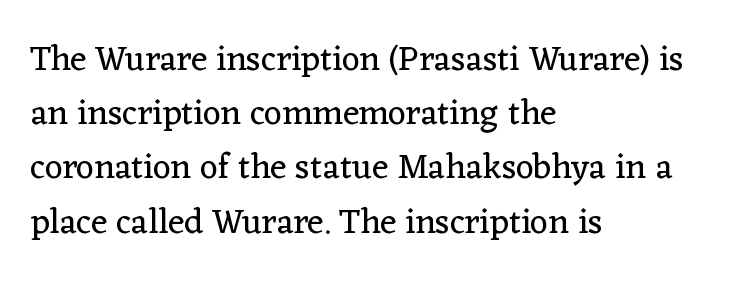
The image shows 35 px regular-weight serif type, upright; set left-aligned, normal line spacing (1.55x), normal letter spacing, not underlined; low stroke contrast and a medium x-height.
